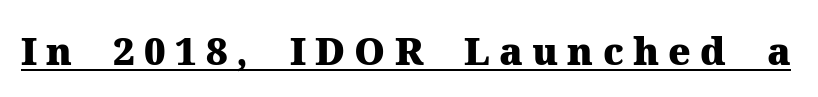
Q: Is the text bold? A: Yes.
Q: Is the text italic (slanted)? A: No, it is upright.
Q: Is the typeface a serif or a sans-serif typeface? A: Serif.
Q: Is the text underlined? A: Yes.
Q: Is the spacing between letters normal or unusually wide? A: Unusually wide.
Q: Width (condensed, normal, or wide)? A: Normal.
Q: Stroke contrast? A: Medium.
Q: x-height? A: Medium.
Q: Monospaced? A: No.
